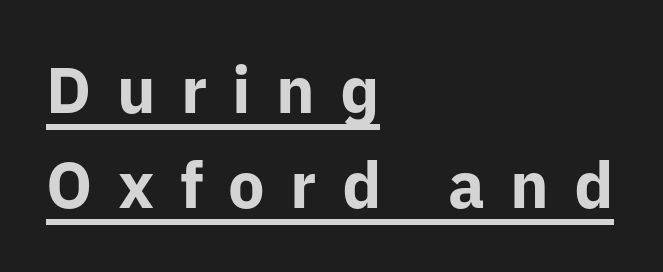
Looks like someone drew a line under every word here. Here the designer chose a conventional face with non-uniform glyph widths. How are the letters spaced? Widely, with obvious added tracking. Every stem runs plumb, perpendicular to the baseline. The space between consecutive lines is moderate. Alignment: flush left.
